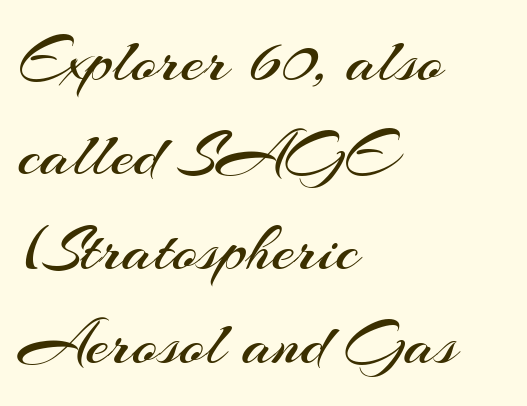
The image shows 66 px regular-weight sans-serif type; set left-aligned, normal line spacing (1.43x), normal letter spacing, not underlined; medium stroke contrast and a small x-height.
